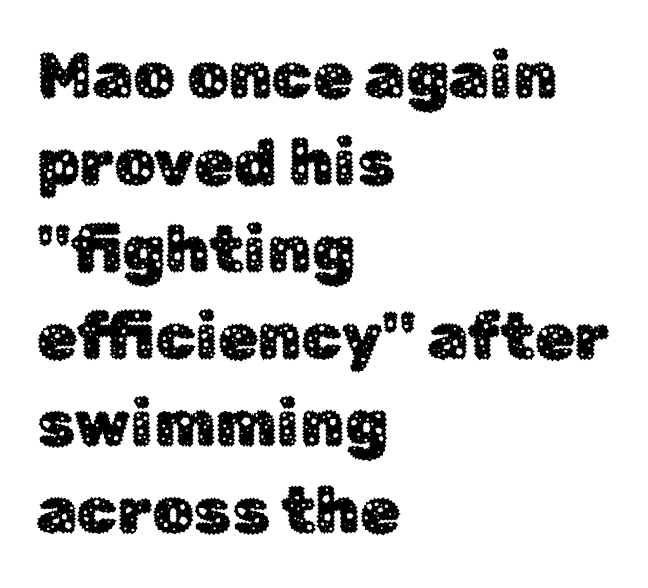
The image shows 65 px sans-serif type, upright; set left-aligned, normal line spacing (1.34x), normal letter spacing, not underlined; low stroke contrast and a medium x-height.
